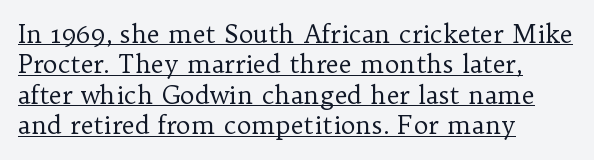
Q: Is the text bold? A: No.
Q: Is the text italic (slanted)? A: No, it is upright.
Q: Is the text underlined? A: Yes.
Q: How is the paragraph aligned? A: Left-aligned.
Q: Is the spacing between letters normal or unusually wide? A: Normal.
